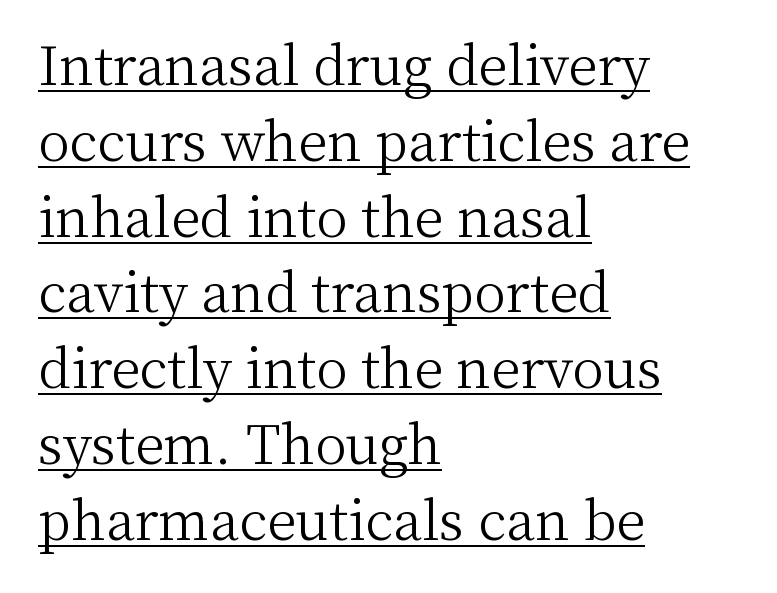
Heaviness? Minimal to ordinary, like unemphasized prose. The letters stand straight up with perfectly vertical stems. The lines are quadded left. You could not count columns in this text — the font is proportionally spaced.
